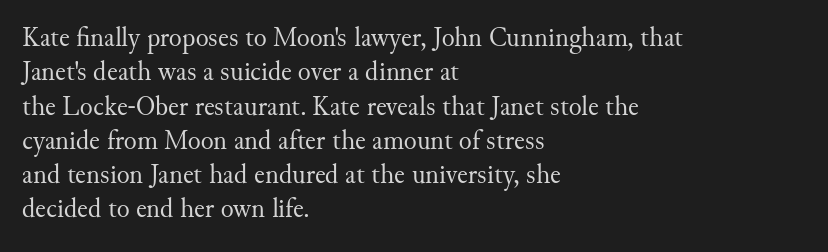
{"italic": "no", "bold": "no", "underline": "no", "align": "left", "line_spacing": "normal", "line_spacing_ratio": 1.27, "letter_spacing": "normal", "letter_spacing_em": 0.0, "glyph_px": 27}
